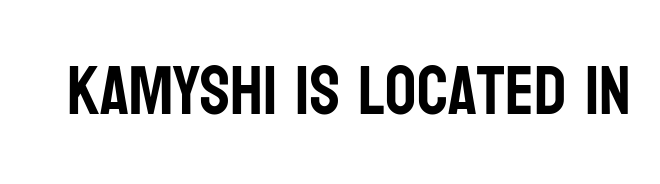
The font family rendered here belongs to the sans-serif group. The type sits square on the baseline with zero lean. This sample has the flowing, uneven cadence of proportional lettering. Only glyphs here, with clear space below each row.
